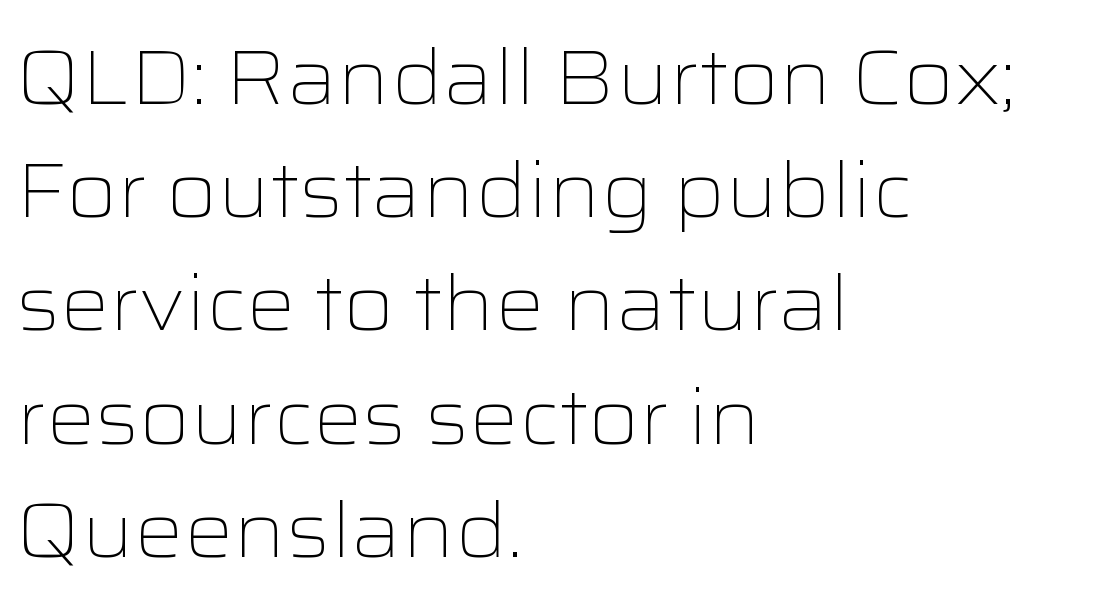
{"serif": "no", "italic": "no", "bold": "no", "weight": "light", "width": "wide", "stroke_contrast": "low", "x_height": "medium", "monospaced": "no", "underline": "no", "align": "left", "line_spacing": "normal", "line_spacing_ratio": 1.47, "letter_spacing": "normal", "letter_spacing_em": 0.0, "glyph_px": 77}
